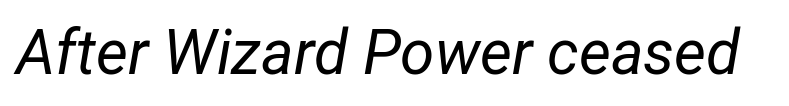
Q: Is the text bold? A: No.
Q: Is the text italic (slanted)? A: Yes, it leans right by about 12 degrees.
Q: Is the text underlined? A: No.
Q: Is the spacing between letters normal or unusually wide? A: Normal.
Q: Width (condensed, normal, or wide)? A: Condensed.
Q: Stroke contrast? A: Low.
Q: x-height? A: Medium.
Q: Monospaced? A: No.
